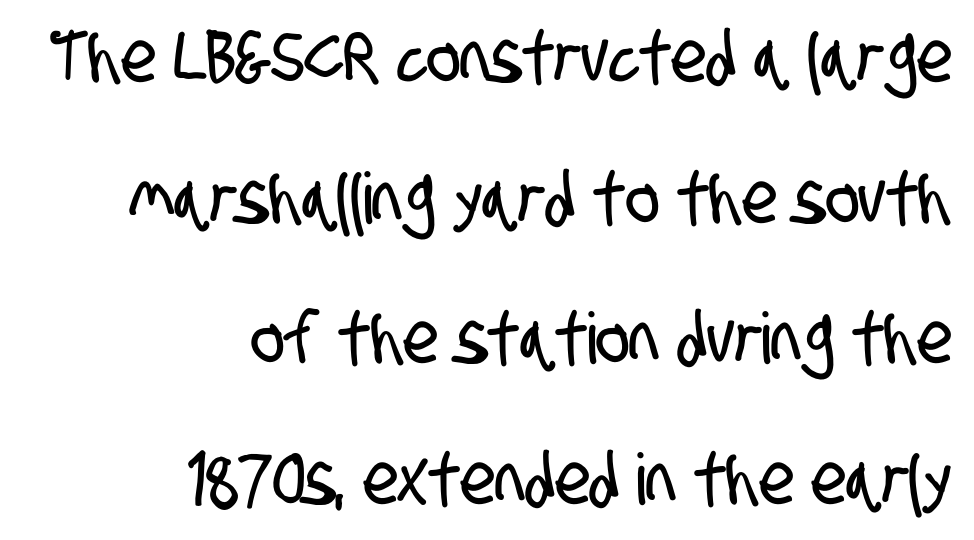
No extra tracking has been applied to these lines. The letters carry no serifs — their stems end cleanly without finishing strokes. Nobody drew a line under any word here. The face used here is proportionally spaced, like ordinary book or web type. These lines stand farther apart than default settings would place them. The typesetter chose a ragged-left arrangement here.
